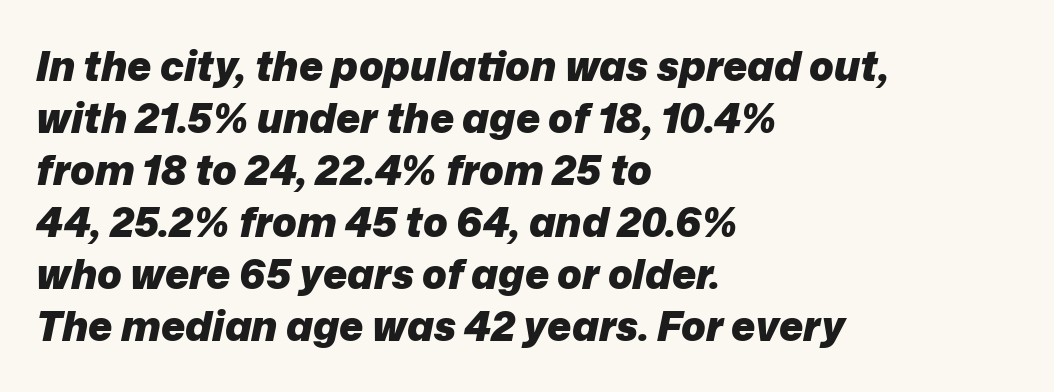
{"italic": "yes", "lean": "right", "slant_degrees": 12, "bold": "yes", "weight": "heavy", "width": "normal", "stroke_contrast": "low", "x_height": "medium", "monospaced": "no", "underline": "no", "align": "left", "line_spacing": "normal", "line_spacing_ratio": 1.27, "letter_spacing": "normal", "letter_spacing_em": 0.0, "glyph_px": 41}
